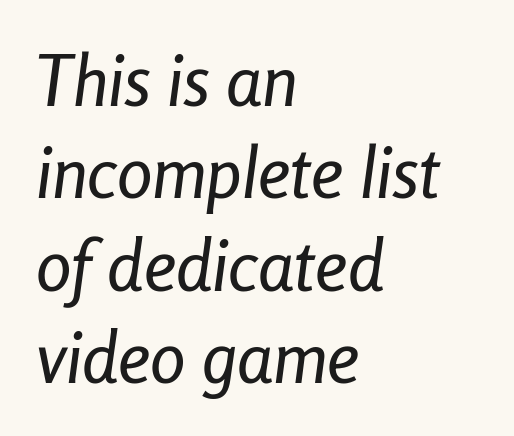
The image shows 71 px condensed type, italic (leaning right); set left-aligned, normal line spacing (1.3x), normal letter spacing, not underlined; low stroke contrast and a medium x-height.
